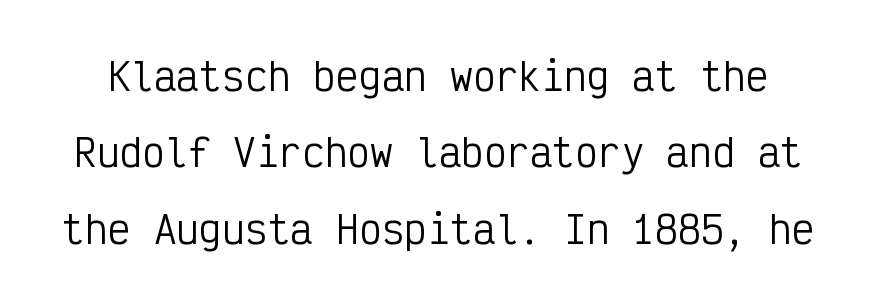
Decoration check: the copy has no underline. A typesetter would call this zero additional tracking. The face used here is monospaced, like something from a code editor. Upright lettering throughout.
